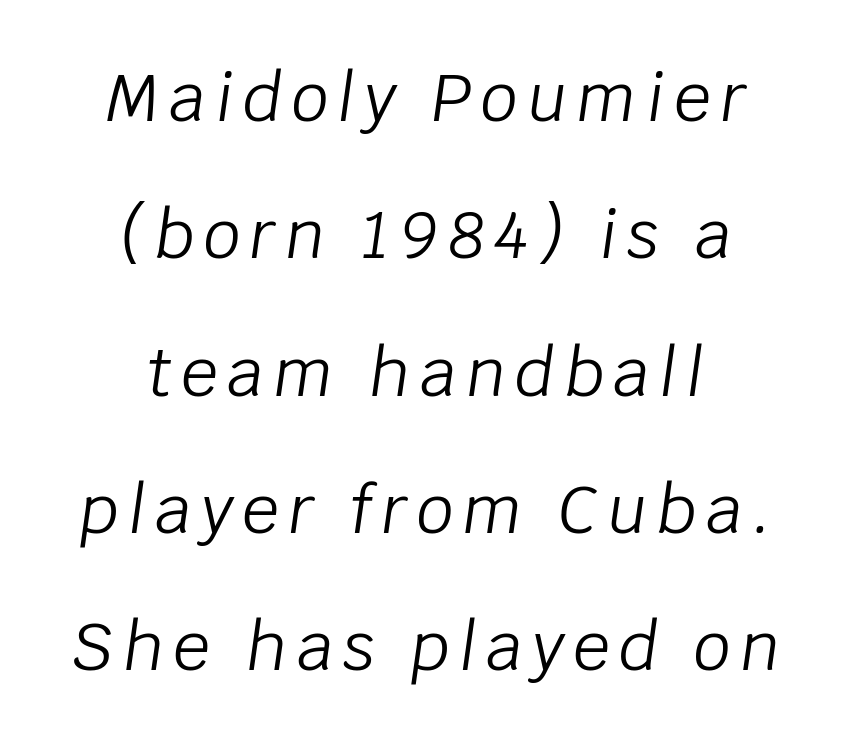
The image shows 66 px light type, italic (leaning right); set centered, loose line spacing (2.08x), not underlined; low stroke contrast and a large x-height.
